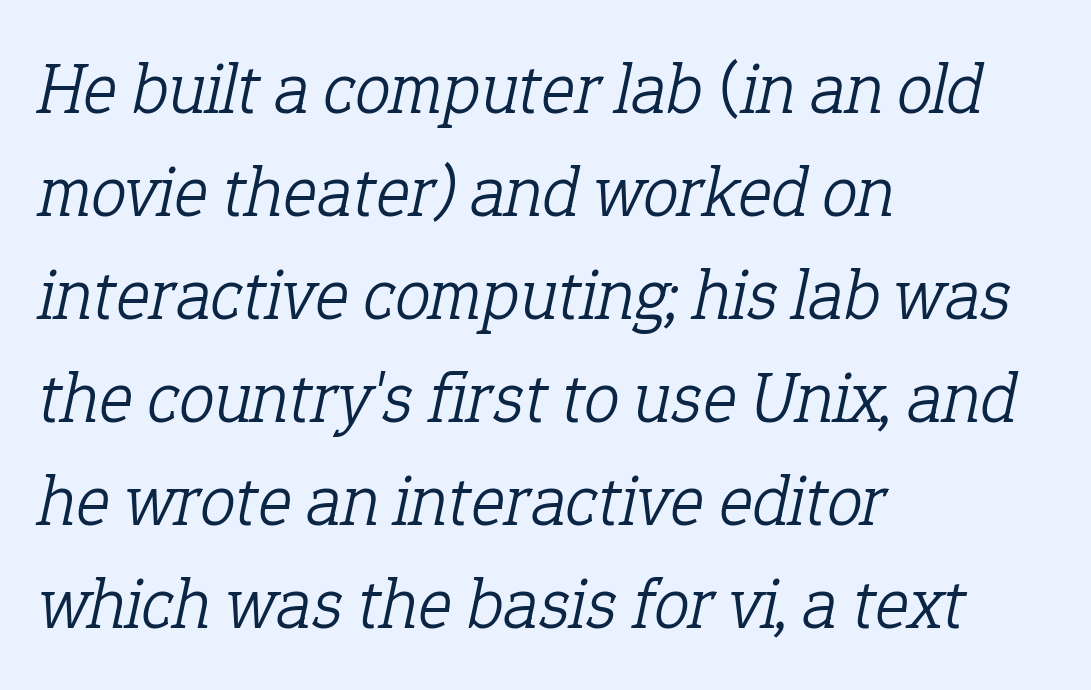
The image shows 72 px light serif type, italic (leaning right); set left-aligned, normal line spacing (1.43x), normal letter spacing, not underlined; low stroke contrast and a medium x-height.
